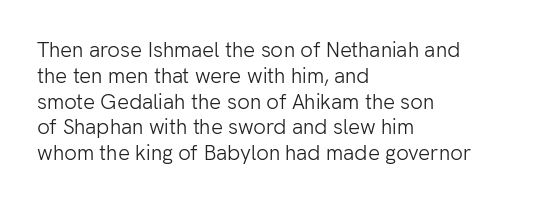
The image shows 21 px text type, upright; set left-aligned, line spacing 1.23x, normal letter spacing, not underlined.
